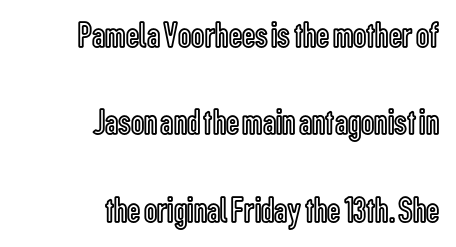
The image shows 37 px condensed type, upright; set right-aligned, loose line spacing (2.36x), normal letter spacing, not underlined; a medium x-height.
